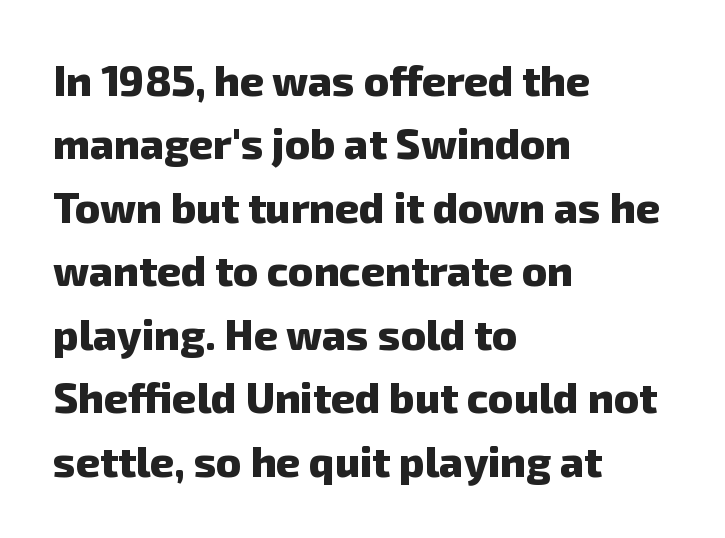
Q: Is the text bold? A: Yes.
Q: Is the typeface a serif or a sans-serif typeface? A: Sans-serif.
Q: Is the text underlined? A: No.
Q: How is the paragraph aligned? A: Left-aligned.
Q: Is the spacing between letters normal or unusually wide? A: Normal.
Q: Is the spacing between lines tight, normal or loose? A: Normal.
Q: Width (condensed, normal, or wide)? A: Normal.
Q: Stroke contrast? A: Low.
Q: x-height? A: Medium.
Q: Monospaced? A: No.
